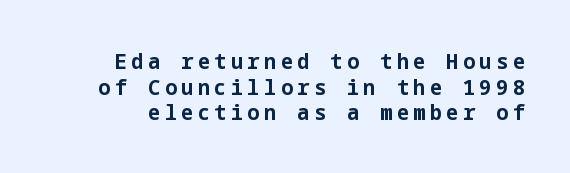
The image shows 22 px bold type, upright; set line spacing 1.17x, not underlined.
